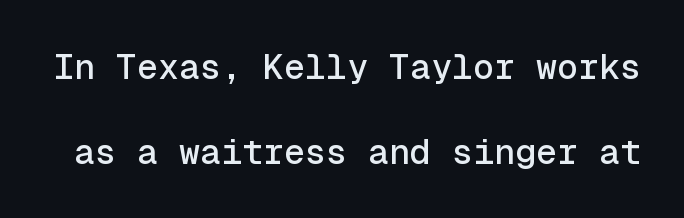
The image shows 35 px sans-serif type, upright, monospaced; set loose line spacing (2.42x), normal letter spacing, not underlined; a medium x-height.
